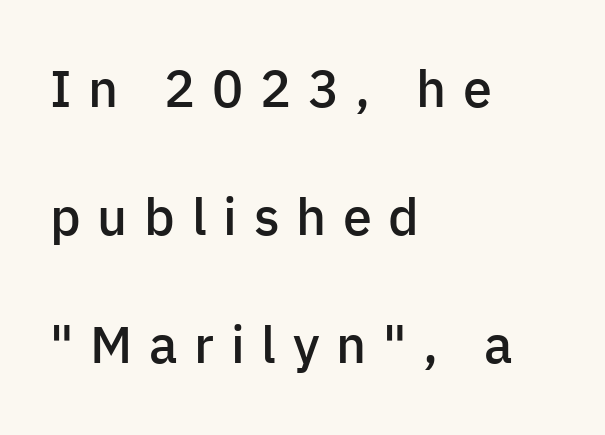
Q: Is the text bold? A: Semi-bold.
Q: Is the text italic (slanted)? A: No, it is upright.
Q: Is the typeface a serif or a sans-serif typeface? A: Sans-serif.
Q: Is the text underlined? A: No.
Q: How is the paragraph aligned? A: Left-aligned.
Q: Is the spacing between letters normal or unusually wide? A: Unusually wide.
Q: Is the spacing between lines tight, normal or loose? A: Loose.
Q: Width (condensed, normal, or wide)? A: Normal.
Q: Stroke contrast? A: Low.
Q: x-height? A: Medium.
Q: Monospaced? A: No.
